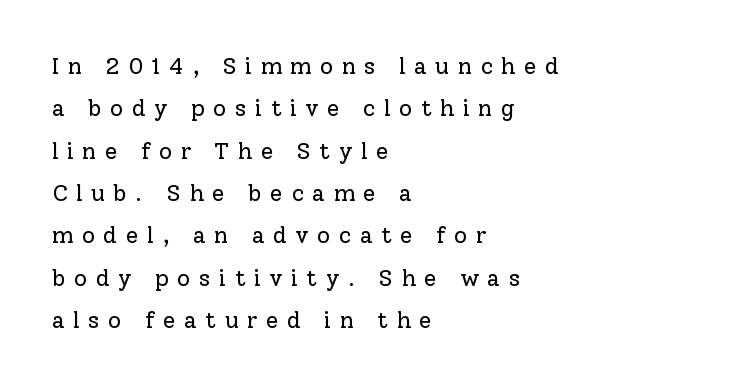
{"italic": "no", "bold": "no", "underline": "no", "align": "left", "line_spacing_ratio": 1.84, "letter_spacing": "wide", "letter_spacing_em": 0.37, "glyph_px": 23}
